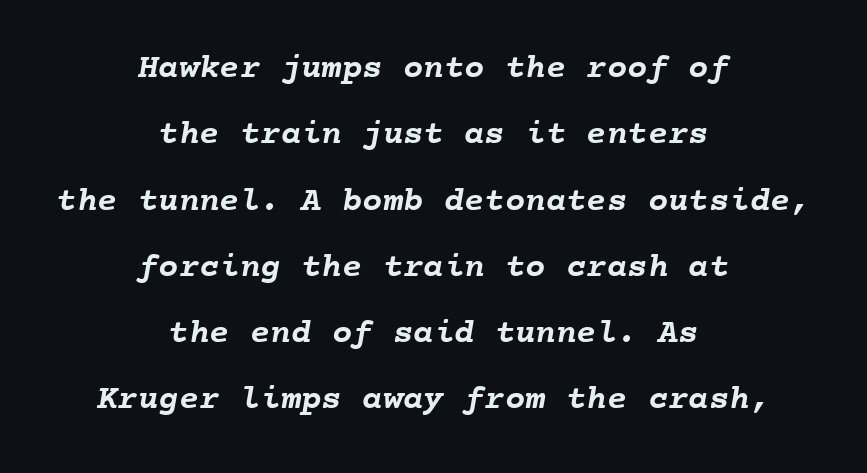
The image shows 34 px semibold type, monospaced; set centered, loose line spacing (1.95x), normal letter spacing, not underlined; low stroke contrast and a medium x-height.
